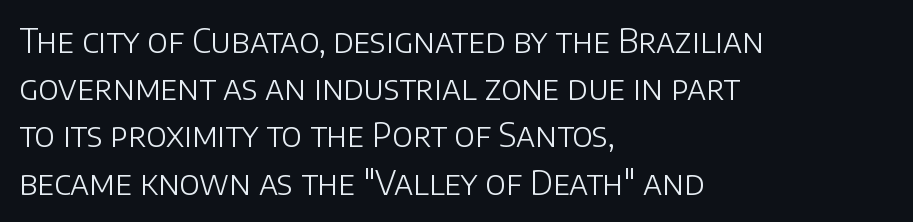
{"serif": "no", "italic": "no", "bold": "no", "weight": "light", "width": "normal", "stroke_contrast": "low", "x_height": "large", "monospaced": "no", "underline": "no", "align": "left", "line_spacing": "normal", "line_spacing_ratio": 1.43, "letter_spacing": "normal", "letter_spacing_em": 0.0, "glyph_px": 33}
